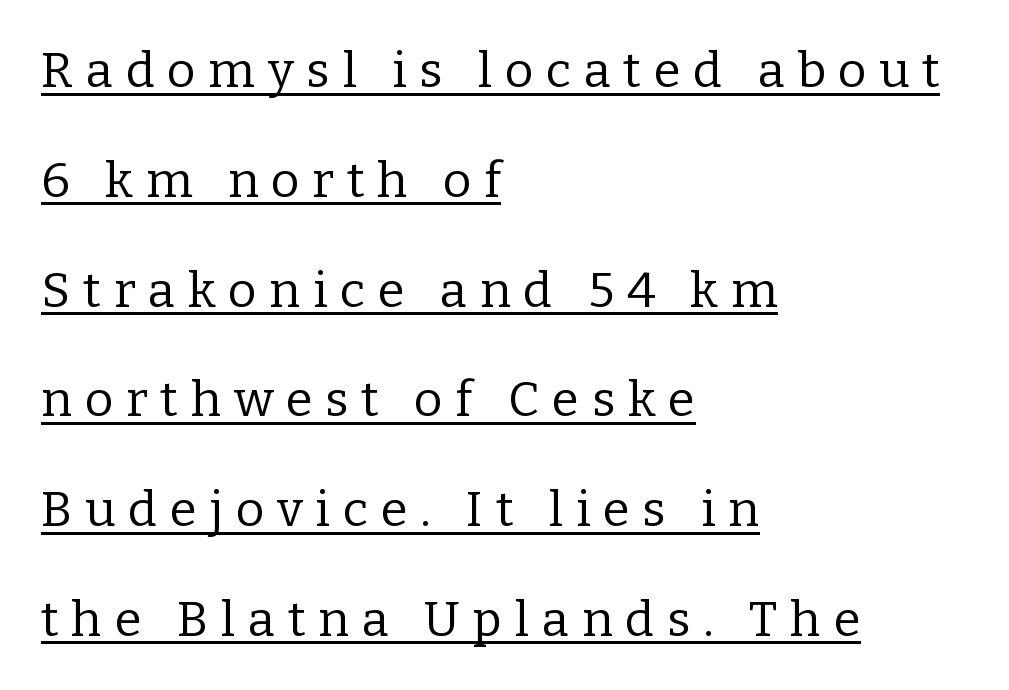
The face used here is proportionally spaced, like ordinary book or web type. A typesetter would call this leading open, well beyond the default. This is not heavy type; no bold has been used. Little horizontal feet cap the strokes, marking this as serif type.
